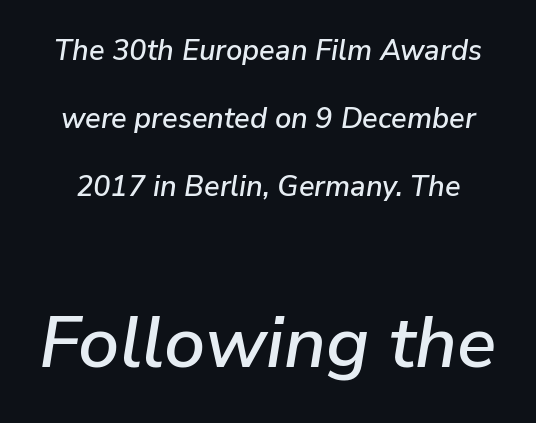
The image shows 73 px text type, italic (leaning right); set loose line spacing (2.35x), normal letter spacing, not underlined; the second (bottom) block is 2.52x larger; low stroke contrast and a medium x-height.
